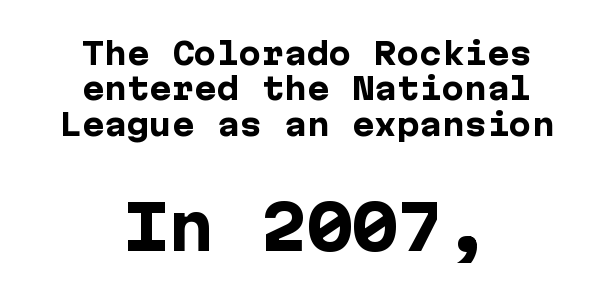
The image shows 61 px heavy sans-serif type, upright; set centered, line spacing 1.18x, normal letter spacing, not underlined; the second (bottom) block is 2.03x larger; low stroke contrast and a medium x-height.
